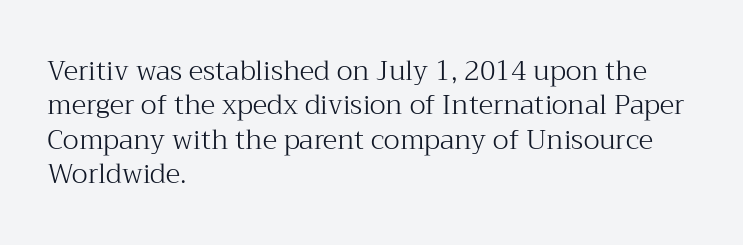
The letterforms sit at book weight or below. Honestly, the letter spacing is just normal — you wouldn't notice it. The type sits square on the baseline with zero lean. Unmarked baselines from the first word to the last. The text block is weighted toward the left margin, trailing off unevenly rightward. The designer left line spacing at the default.
